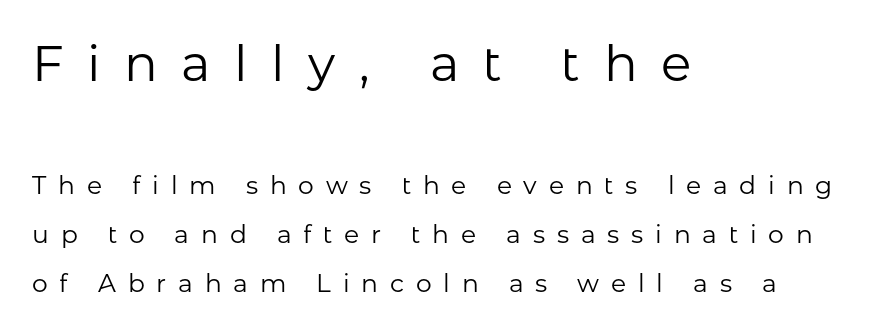
The image shows 50 px regular-weight sans-serif type, upright; set left-aligned, loose line spacing (1.95x), unusually wide letter spacing (+0.47 em), not underlined; the first (top) block is 2.0x larger; low stroke contrast and a medium x-height.
